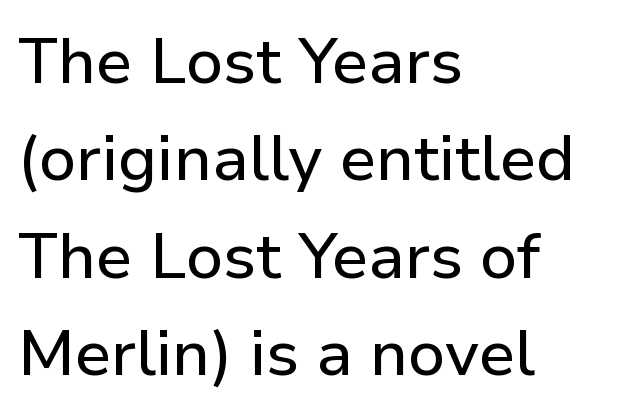
Glyph-to-glyph distance matches everyday printed text. Check where the strokes stop: nothing finishes them off — pure sans. The paragraph shown leans on its left margin. When letters stand straight like this, we call the style roman or upright. The area under the type is left untouched. The rows are spaced the way most documents space them.
